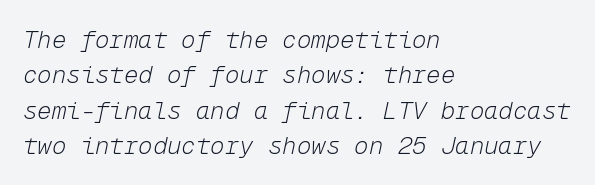
Has an underline been added? It has not. Line starts are locked; line ends wander. Spacing between characters is what you'd get straight out of the box. Observe the lean: these are italic letterforms. A quiet, ordinary-to-light weight characterises the typeface. Quick note: interline space is typical.
